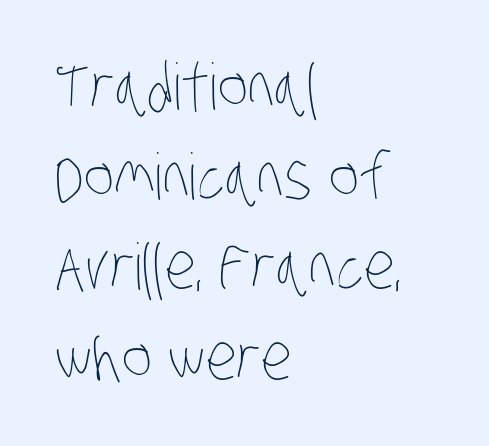
This rendering features lettering with no underline. Line beginnings align vertically; line endings do not. The face looks like a standard text weight, possibly lighter. Proportional: the letters do not fall into vertical columns. Students, note that the glyphs here touch the page at normal intervals.
